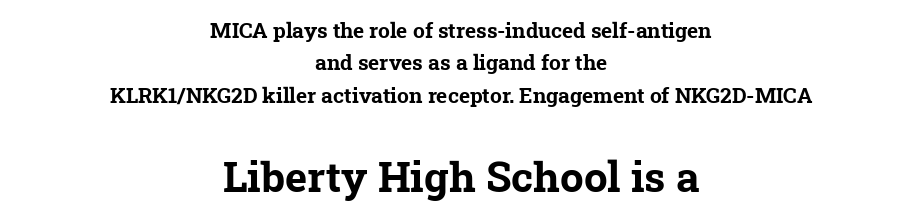
Q: Is the text bold? A: Yes.
Q: Is the typeface a serif or a sans-serif typeface? A: Serif.
Q: Is the text underlined? A: No.
Q: How is the paragraph aligned? A: Centered.
Q: Is the spacing between letters normal or unusually wide? A: Normal.
Q: Is the spacing between lines tight, normal or loose? A: Normal.
Q: Which block of text is set in a larger size, the first (top) or the second (bottom)? A: The second (bottom) one.
Q: Width (condensed, normal, or wide)? A: Normal.
Q: Stroke contrast? A: Low.
Q: x-height? A: Medium.
Q: Monospaced? A: No.
